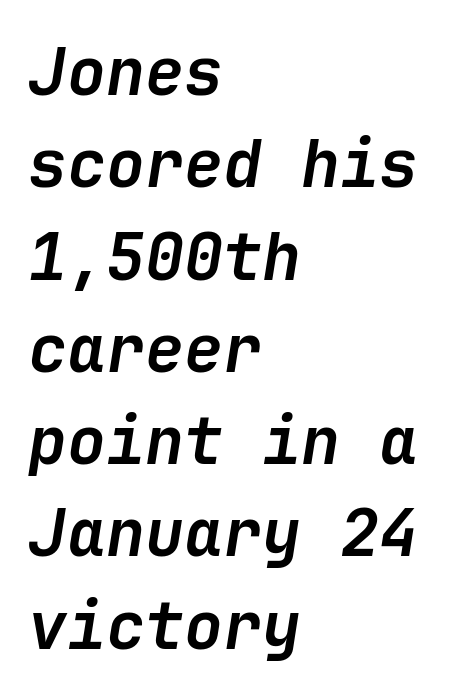
There is no visible air inserted between adjacent glyphs. Pretty heavy lettering here — definitely bold. Nobody drew a line under any word here. Italic: yes, the glyphs are oblique. The text block is weighted toward the left margin, trailing off unevenly rightward.
